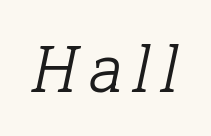
No chunkiness to these letters — they're not bold. The letters are slanted; this is an italic face. Little horizontal feet cap the strokes, marking this as serif type. Here the designer chose a conventional face with non-uniform glyph widths. Nobody drew a line under any word here.
